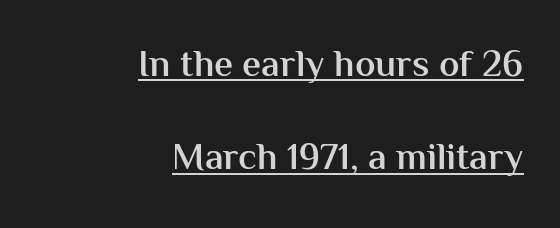
{"serif": "no", "italic": "no", "bold": "semi", "weight": "semibold", "width": "normal", "stroke_contrast": "medium", "x_height": "medium", "monospaced": "no", "underline": "yes", "align": "right", "line_spacing": "loose", "line_spacing_ratio": 2.46, "letter_spacing": "normal", "letter_spacing_em": 0.0, "glyph_px": 38}
